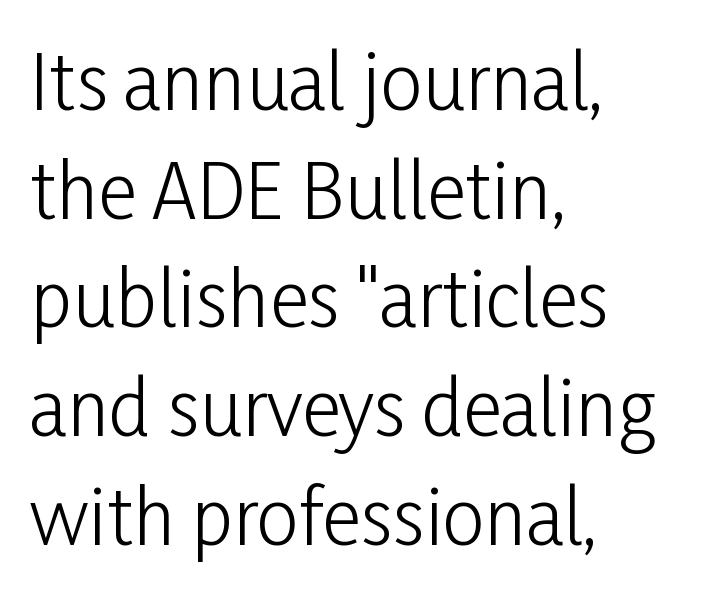
Q: Is the text bold? A: No.
Q: Is the text italic (slanted)? A: No, it is upright.
Q: Is the typeface a serif or a sans-serif typeface? A: Sans-serif.
Q: Is the text underlined? A: No.
Q: How is the paragraph aligned? A: Left-aligned.
Q: Is the spacing between letters normal or unusually wide? A: Normal.
Q: Is the spacing between lines tight, normal or loose? A: Normal.
Q: Width (condensed, normal, or wide)? A: Condensed.
Q: Stroke contrast? A: Low.
Q: x-height? A: Medium.
Q: Monospaced? A: No.
